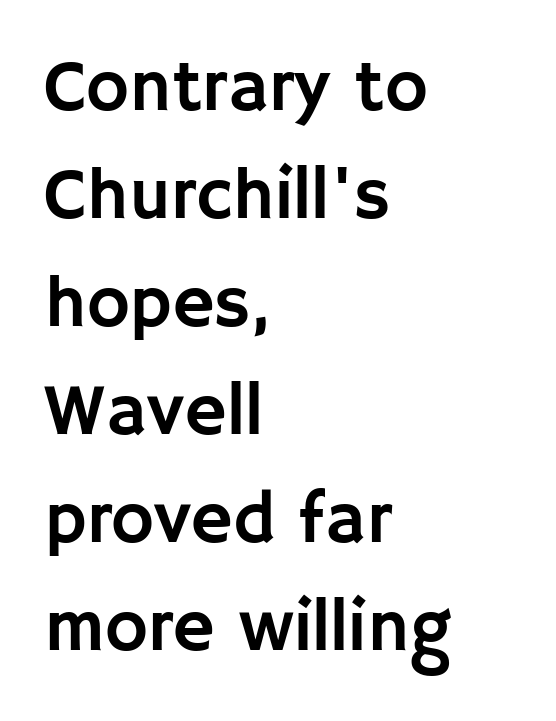
The image shows 73 px sans-serif type, upright; set left-aligned, normal line spacing (1.48x), normal letter spacing, not underlined; low stroke contrast and a large x-height.
